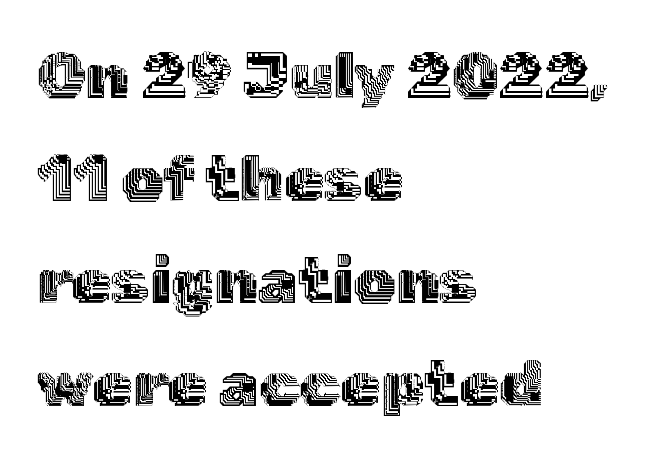
Clear beneath every line of the passage. The letters stand straight up with perfectly vertical stems. This rendering leaves character spacing at its baseline value. Spacing verdict: proportional, widths tailored to each character. The compositor pushed each line to the left boundary.
